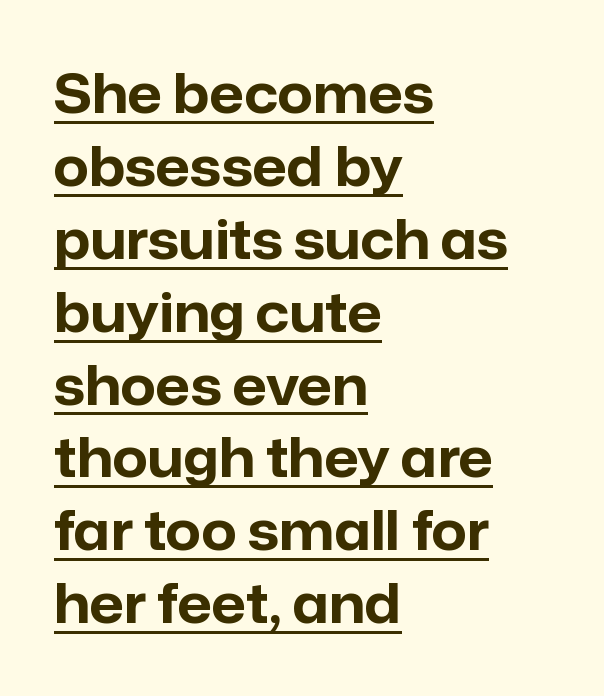
{"serif": "no", "italic": "no", "bold": "yes", "weight": "bold", "width": "normal", "stroke_contrast": "low", "x_height": "medium", "monospaced": "no", "underline": "yes", "align": "left", "line_spacing": "normal", "line_spacing_ratio": 1.35, "letter_spacing": "normal", "letter_spacing_em": 0.0, "glyph_px": 54}
